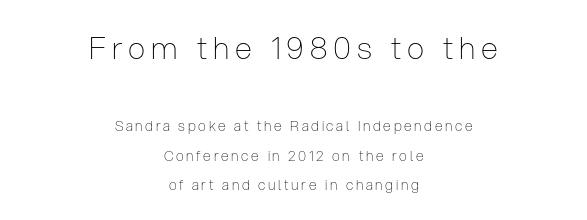
The passage shown stacks its lines with a broad gap. The gap between lines stays unmarked. Nope, not italic — everything's standing straight. This layout puts the oversized block above and the modest block below.
